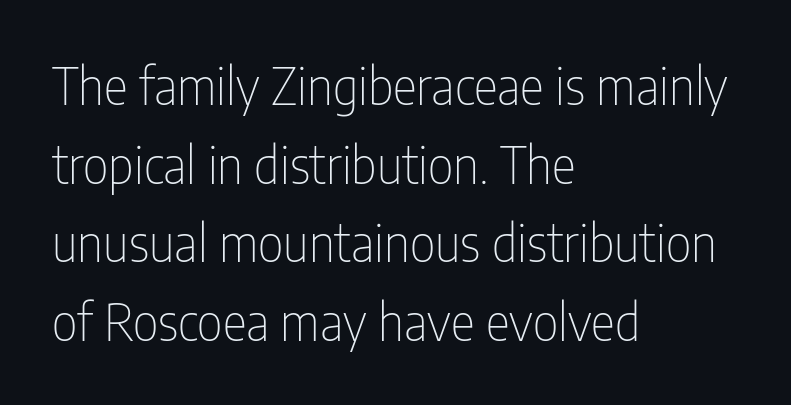
This sample is left-justified, so line endings fall wherever the words run out. The strokes are not fattened; the text isn't bold. Check where the strokes stop: nothing finishes them off — pure sans. Do the characters align in a grid? No, the font is proportional. Nobody drew a line under any word here. These lines keep a tight, regular rhythm from letter to letter.
